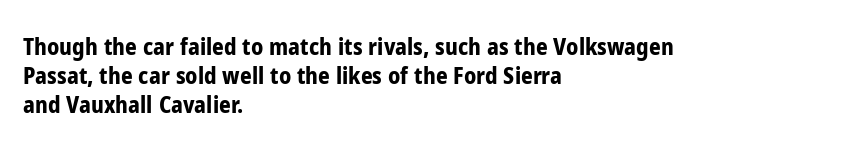
The typography opts for an upright posture over an oblique one. What weight is shown? A full bold with thick strokes. How would I describe the line gaps? Plain and ordinary. Each line starts at the same left margin while the right side varies.
